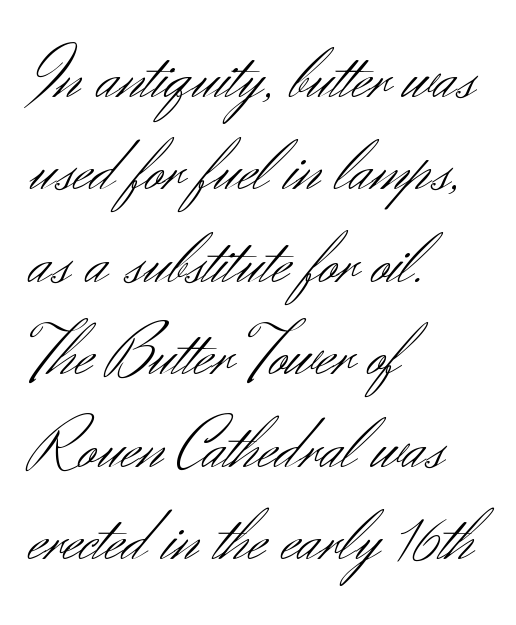
The image shows 74 px light sans-serif type; set left-aligned, normal line spacing (1.25x), normal letter spacing, not underlined; medium stroke contrast and a small x-height.
